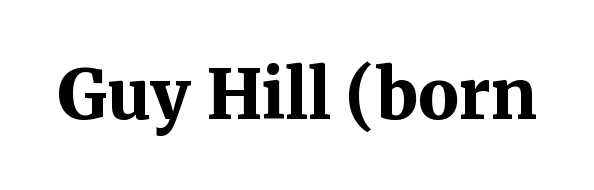
The characters display serif detailing at their extremities. The type sits square on the baseline with zero lean. This sample has the flowing, uneven cadence of proportional lettering. A typesetter would call this zero additional tracking.
